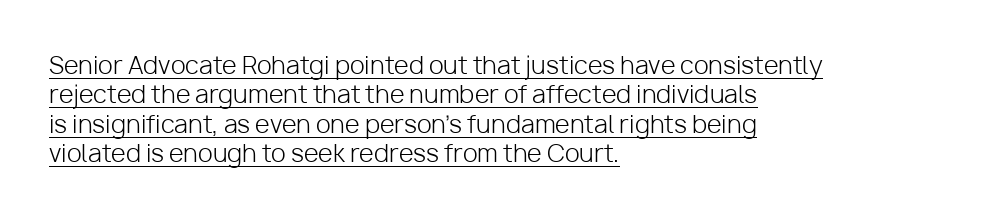
Q: Is the text bold? A: No.
Q: Is the text italic (slanted)? A: No, it is upright.
Q: Is the text underlined? A: Yes.
Q: How is the paragraph aligned? A: Left-aligned.
Q: Is the spacing between letters normal or unusually wide? A: Normal.
